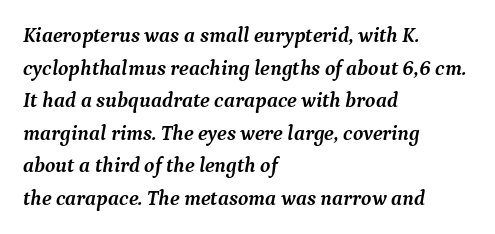
Q: Is the text bold? A: Yes.
Q: Is the text italic (slanted)? A: Yes, it leans right by about 9 degrees.
Q: Is the text underlined? A: No.
Q: How is the paragraph aligned? A: Left-aligned.
Q: Is the spacing between letters normal or unusually wide? A: Normal.
Q: Is the spacing between lines tight, normal or loose? A: Normal.
